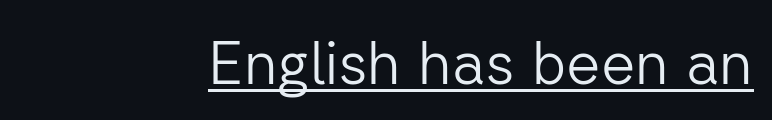
Q: Is the text bold? A: No.
Q: Is the text italic (slanted)? A: No, it is upright.
Q: Is the typeface a serif or a sans-serif typeface? A: Sans-serif.
Q: Is the text underlined? A: Yes.
Q: How is the paragraph aligned? A: Right-aligned.
Q: Is the spacing between letters normal or unusually wide? A: Normal.
Q: Width (condensed, normal, or wide)? A: Normal.
Q: Stroke contrast? A: Low.
Q: x-height? A: Medium.
Q: Monospaced? A: No.
